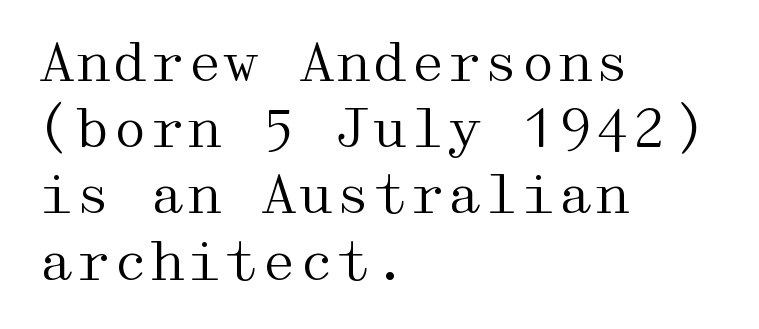
The image shows 53 px regular-weight, wide serif type, upright; set left-aligned, normal line spacing (1.25x), normal letter spacing, not underlined; medium stroke contrast and a medium x-height.
